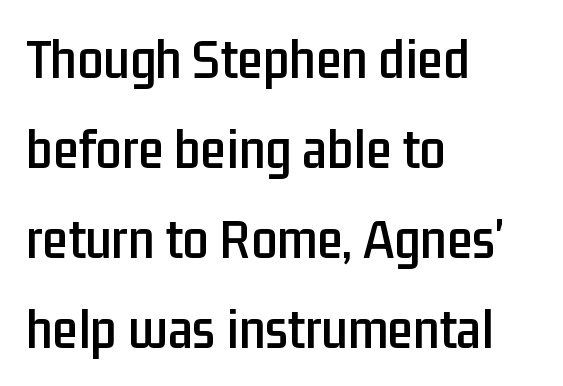
The image shows 58 px condensed sans-serif type, upright; set left-aligned, normal line spacing (1.55x), normal letter spacing, not underlined; low stroke contrast and a medium x-height.
